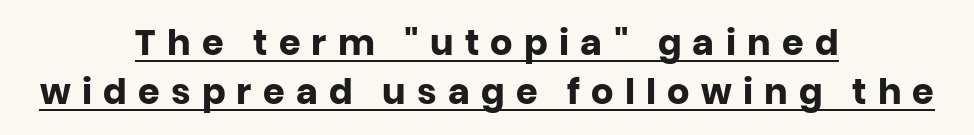
The text was rendered using a sans face with plain stroke endings. These lines are centered, leaving both edges ragged. A rule runs beneath these lines of type. Think of a printed novel: that variable character pitch is what you see here.
